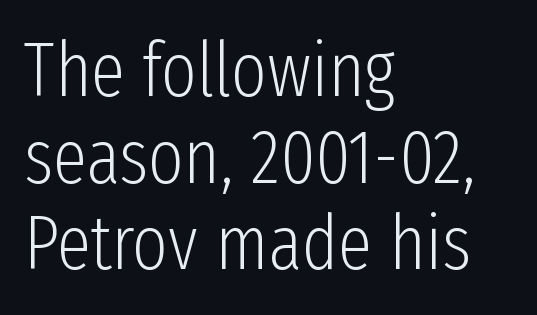
The image shows 76 px light, condensed sans-serif type, upright; set left-aligned, tight line spacing (1.14x), normal letter spacing, not underlined; low stroke contrast and a medium x-height.
